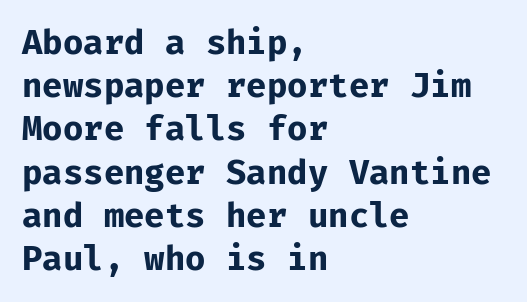
{"serif": "no", "italic": "no", "bold": "yes", "weight": "bold", "width": "normal", "stroke_contrast": "low", "x_height": "medium", "monospaced": "yes", "underline": "no", "align": "left", "line_spacing": "normal", "line_spacing_ratio": 1.27, "letter_spacing": "normal", "letter_spacing_em": 0.0, "glyph_px": 34}
